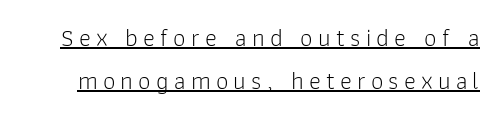
The image shows 25 px text type, upright; set line spacing 1.72x, unusually wide letter spacing (+0.21 em), underlined.
